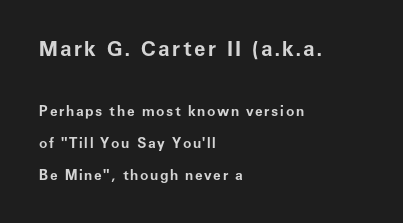
Q: Is the text bold? A: Yes.
Q: Is the text italic (slanted)? A: No, it is upright.
Q: Is the text underlined? A: No.
Q: How is the paragraph aligned? A: Left-aligned.
Q: Is the spacing between lines tight, normal or loose? A: Loose.
Q: Which block of text is set in a larger size, the first (top) or the second (bottom)? A: The first (top) one.
